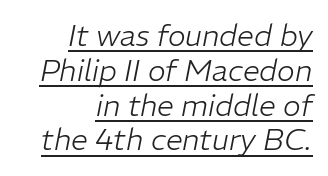
{"italic": "yes", "lean": "right", "slant_degrees": 11, "bold": "no", "weight": "light", "width": "normal", "stroke_contrast": "low", "x_height": "medium", "monospaced": "no", "underline": "yes", "align": "right", "line_spacing_ratio": 1.16, "letter_spacing": "normal", "letter_spacing_em": 0.0, "glyph_px": 30}
